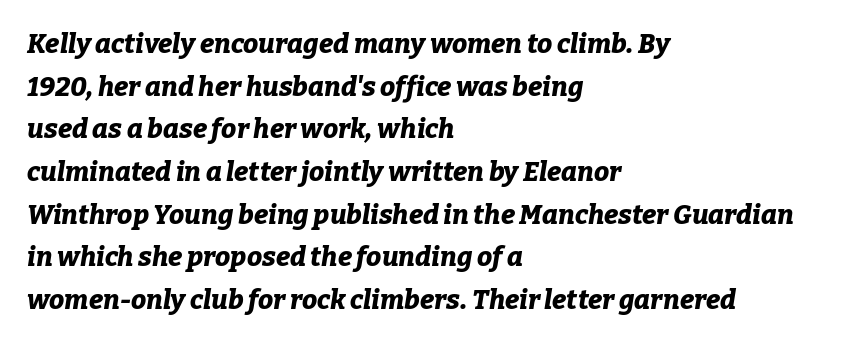
The image shows 27 px bold type, italic (leaning right); set left-aligned, normal line spacing (1.58x), normal letter spacing, not underlined.
